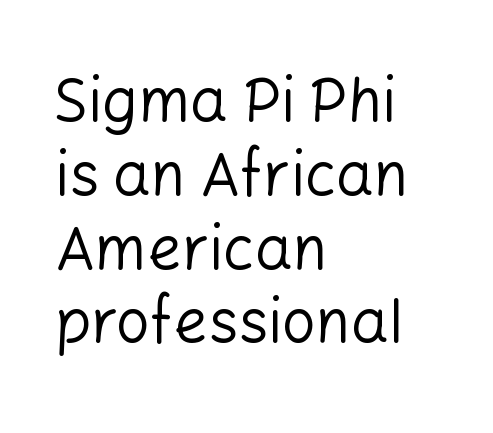
Q: Is the text bold? A: No.
Q: Is the text italic (slanted)? A: No, it is upright.
Q: Is the typeface a serif or a sans-serif typeface? A: Sans-serif.
Q: Is the text underlined? A: No.
Q: How is the paragraph aligned? A: Left-aligned.
Q: Is the spacing between letters normal or unusually wide? A: Normal.
Q: Width (condensed, normal, or wide)? A: Normal.
Q: Stroke contrast? A: Low.
Q: x-height? A: Medium.
Q: Monospaced? A: No.
